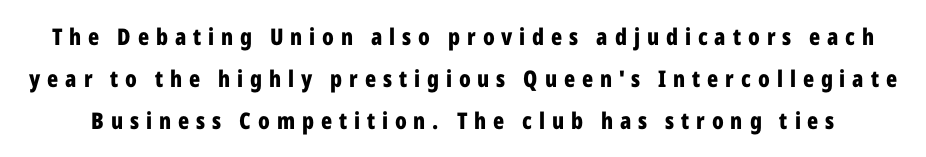
A roman cut, with each character standing at attention. Descenders are the only things crossing below the line. The passage shown has open, widely tracked lettering throughout. Stroke thickness is high; the sample reads as a true bold.
